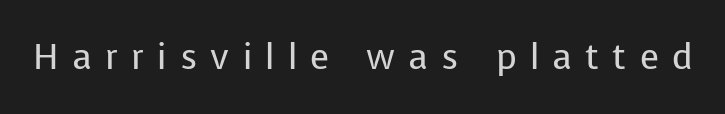
{"serif": "no", "italic": "no", "bold": "no", "weight": "regular", "width": "normal", "stroke_contrast": "low", "x_height": "medium", "monospaced": "no", "underline": "no", "letter_spacing": "wide", "letter_spacing_em": 0.38, "glyph_px": 35}
